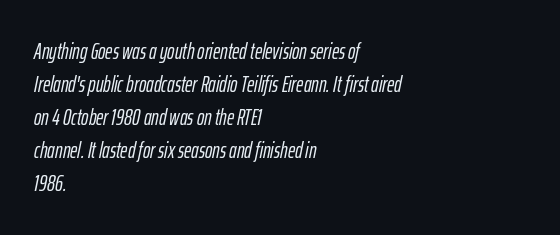
The image shows 22 px text type, italic (leaning right); set left-aligned, normal line spacing (1.5x), normal letter spacing, not underlined.
